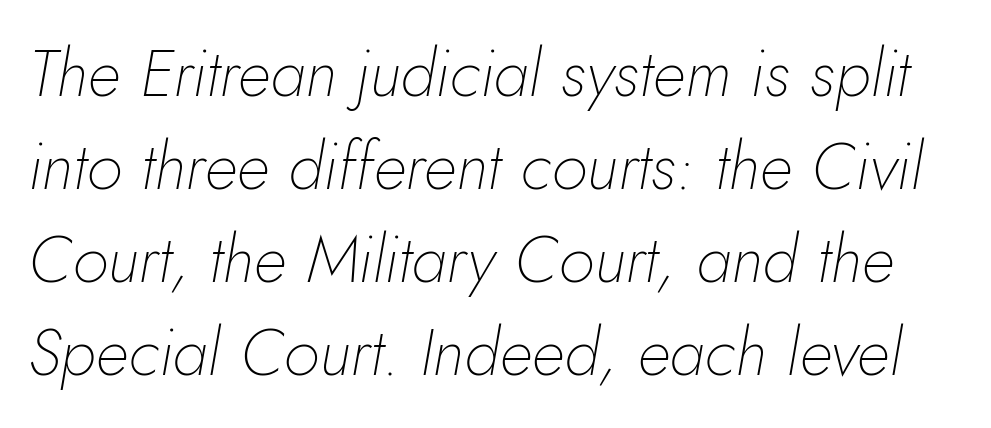
Q: Is the text bold? A: No.
Q: Is the text italic (slanted)? A: Yes, it leans right by about 10 degrees.
Q: Is the text underlined? A: No.
Q: Is the spacing between letters normal or unusually wide? A: Normal.
Q: Is the spacing between lines tight, normal or loose? A: Normal.
Q: Width (condensed, normal, or wide)? A: Normal.
Q: Stroke contrast? A: Low.
Q: x-height? A: Small.
Q: Monospaced? A: No.
